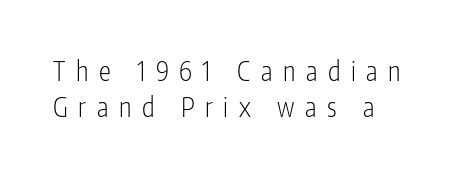
{"italic": "no", "bold": "no", "underline": "no", "align": "left", "line_spacing": "normal", "line_spacing_ratio": 1.35, "letter_spacing": "wide", "letter_spacing_em": 0.39, "glyph_px": 27}
